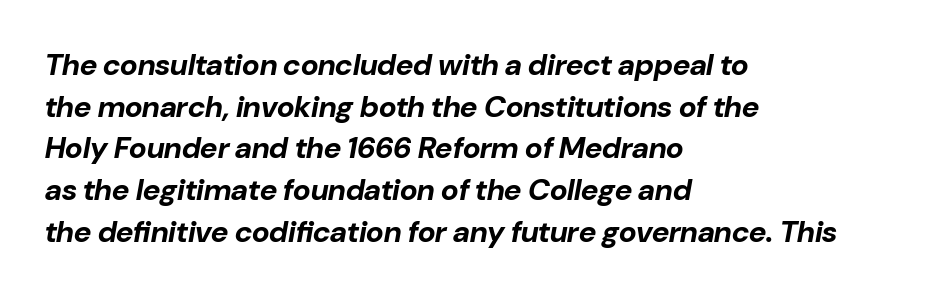
The type is set solid horizontally, with unmodified tracking. Which margin do the lines hug? The left one — the right edge is uneven. Each letter keeps its own natural width here, so spacing adapts to shape. Normally led — the rows are evenly, conventionally spaced. These lines carry a lot of weight — the face is fully bold.
